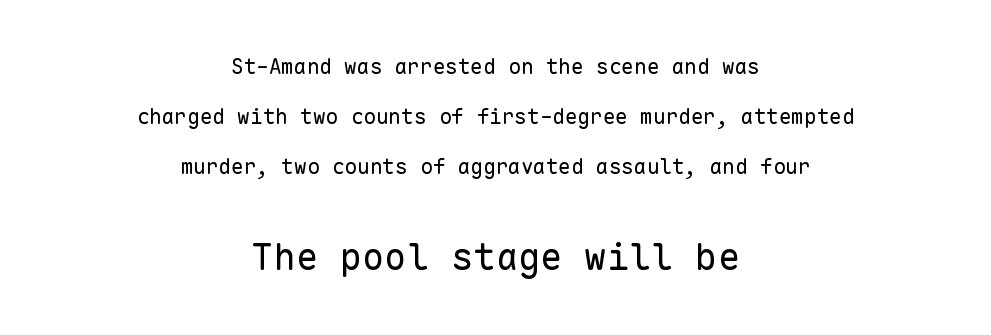
The image shows 37 px regular-weight sans-serif type, upright, monospaced; set centered, loose line spacing (2.39x), normal letter spacing, not underlined; the second (bottom) block is 1.76x larger; low stroke contrast and a medium x-height.
